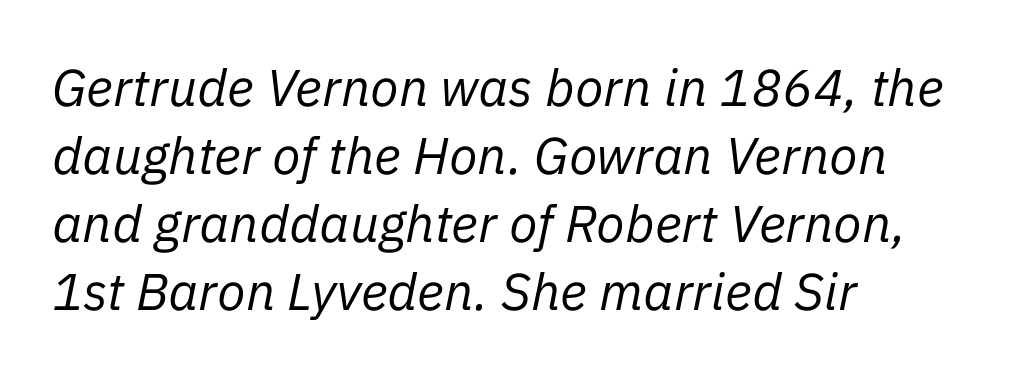
{"italic": "yes", "lean": "right", "slant_degrees": 11, "bold": "no", "weight": "regular", "width": "normal", "stroke_contrast": "low", "x_height": "medium", "monospaced": "no", "underline": "no", "align": "left", "line_spacing": "normal", "line_spacing_ratio": 1.31, "letter_spacing": "normal", "letter_spacing_em": 0.0, "glyph_px": 52}
